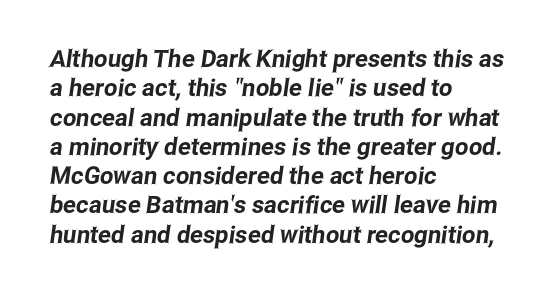
The passage shown has conventional tracking throughout. The zone under the glyphs is completely vacant. Alignment: flush left.
